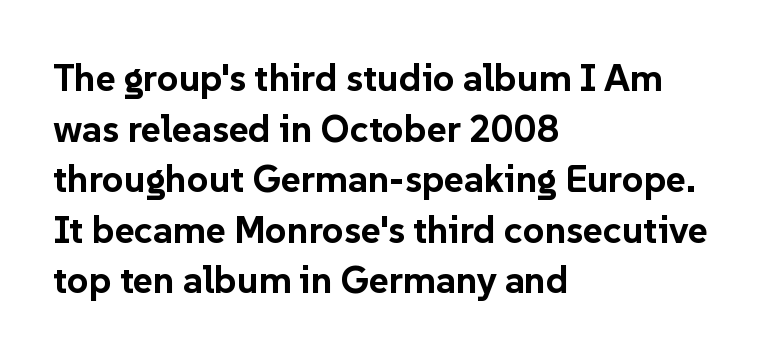
Q: Is the text bold? A: Yes.
Q: Is the text italic (slanted)? A: No, it is upright.
Q: Is the typeface a serif or a sans-serif typeface? A: Sans-serif.
Q: Is the text underlined? A: No.
Q: How is the paragraph aligned? A: Left-aligned.
Q: Is the spacing between letters normal or unusually wide? A: Normal.
Q: Is the spacing between lines tight, normal or loose? A: Normal.
Q: Width (condensed, normal, or wide)? A: Normal.
Q: Stroke contrast? A: Low.
Q: x-height? A: Medium.
Q: Monospaced? A: No.
